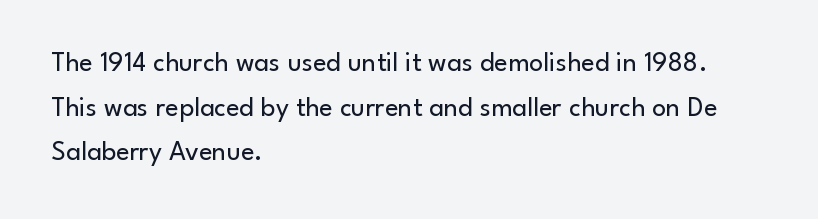
{"serif": "no", "italic": "no", "bold": "no", "weight": "regular", "width": "normal", "stroke_contrast": "low", "x_height": "small", "monospaced": "no", "underline": "no", "align": "left", "line_spacing": "normal", "line_spacing_ratio": 1.59, "letter_spacing": "normal", "letter_spacing_em": 0.0, "glyph_px": 28}
